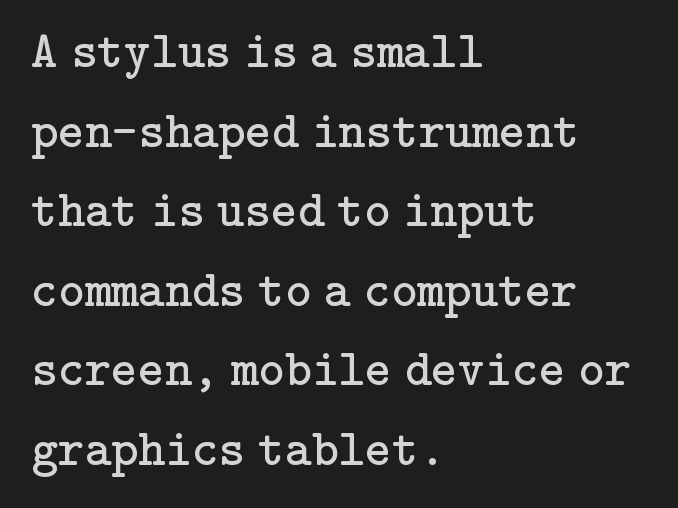
Q: Is the text bold? A: No.
Q: Is the text italic (slanted)? A: No, it is upright.
Q: Is the typeface a serif or a sans-serif typeface? A: Serif.
Q: Is the text underlined? A: No.
Q: How is the paragraph aligned? A: Left-aligned.
Q: Is the spacing between letters normal or unusually wide? A: Normal.
Q: Is the spacing between lines tight, normal or loose? A: Normal.
Q: Width (condensed, normal, or wide)? A: Normal.
Q: Stroke contrast? A: Low.
Q: x-height? A: Medium.
